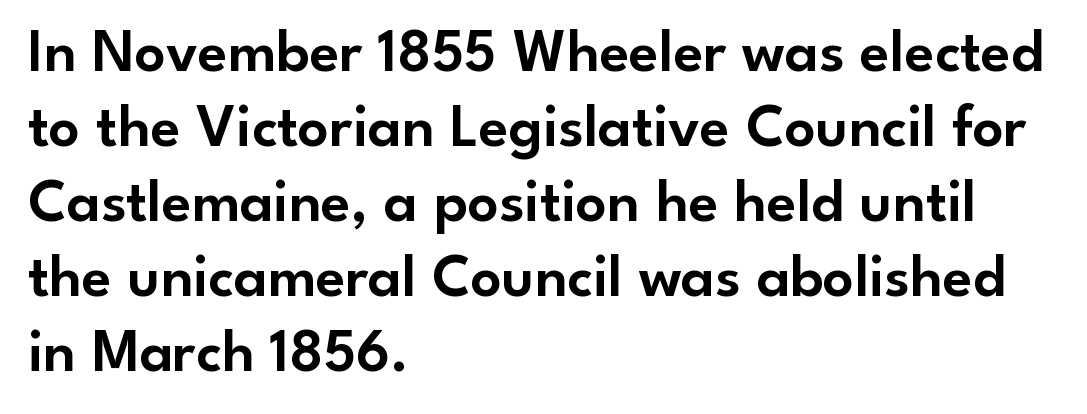
Q: Is the text italic (slanted)? A: No, it is upright.
Q: Is the typeface a serif or a sans-serif typeface? A: Sans-serif.
Q: Is the text underlined? A: No.
Q: How is the paragraph aligned? A: Left-aligned.
Q: Is the spacing between letters normal or unusually wide? A: Normal.
Q: Width (condensed, normal, or wide)? A: Normal.
Q: Stroke contrast? A: Low.
Q: x-height? A: Small.
Q: Monospaced? A: No.
